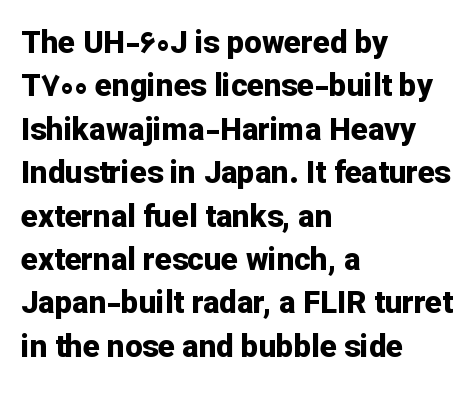
The image shows 31 px bold sans-serif type, upright; set left-aligned, normal line spacing (1.4x), normal letter spacing, not underlined; low stroke contrast and a medium x-height.
